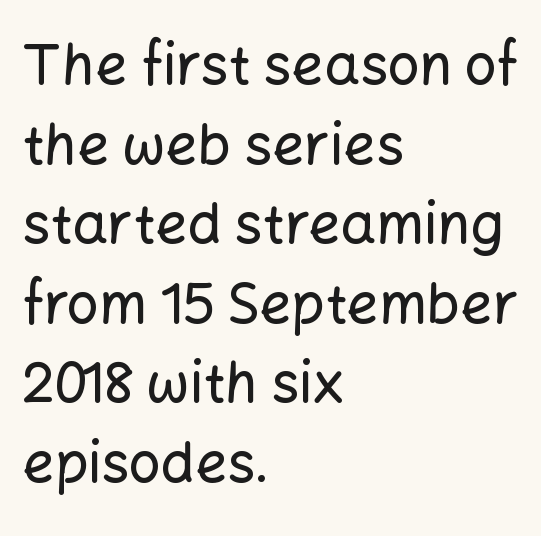
Italic? Not at all — the glyphs are vertical. Short and long lines alike share a common starting point at left. The horizontal fit of the characters is conventional and even. The rendering uses a moderate line-height, typical for paragraphs. The string is rendered with underlining switched off.
